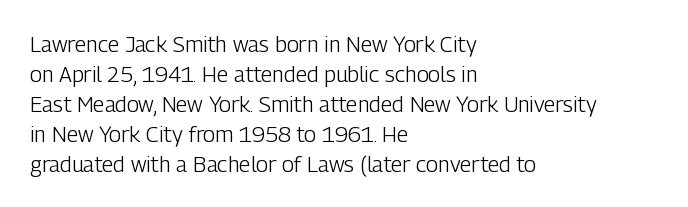
Q: Is the text bold? A: No.
Q: Is the text italic (slanted)? A: No, it is upright.
Q: Is the text underlined? A: No.
Q: How is the paragraph aligned? A: Left-aligned.
Q: Is the spacing between letters normal or unusually wide? A: Normal.
Q: Is the spacing between lines tight, normal or loose? A: Normal.
